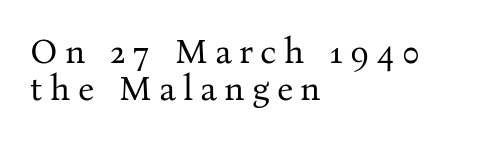
{"serif": "yes", "italic": "no", "bold": "no", "weight": "regular", "width": "normal", "stroke_contrast": "medium", "x_height": "medium", "monospaced": "no", "underline": "no", "align": "left", "line_spacing": "tight", "line_spacing_ratio": 1.07, "letter_spacing": "wide", "letter_spacing_em": 0.21, "glyph_px": 35}
